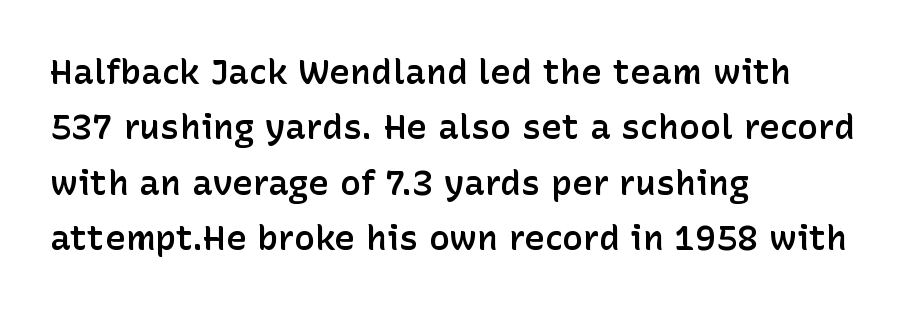
These lines are rendered in a variable-pitch font. This rendering uses left alignment, leaving the right contour irregular. Note: no serifs on the glyphs. How would I describe the line gaps? Plain and ordinary. Posture: upright roman.
